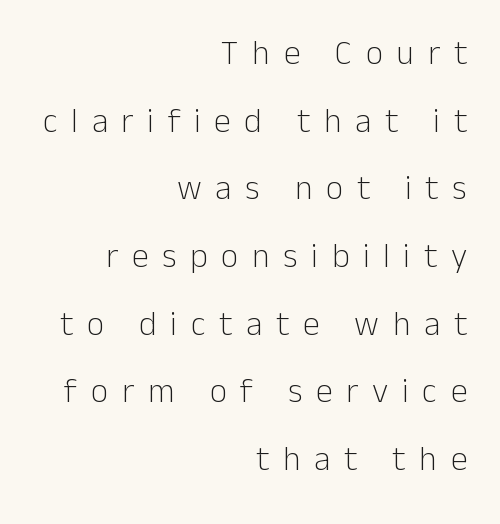
Leading: increased. Someone cranked the tracking dial way up on this one. Varying glyph widths throughout — classic text-font behaviour. You can tell from the bare stems that sans-serif type was used. The compositor pushed each line to the right boundary. Summary of weight: not heavy and not bold.
